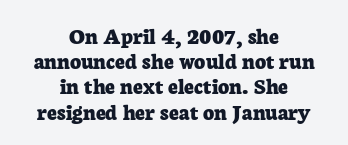
{"italic": "no", "bold": "yes", "underline": "no", "align": "center", "line_spacing": "tight", "line_spacing_ratio": 1.05, "letter_spacing": "normal", "letter_spacing_em": 0.0, "glyph_px": 24}
